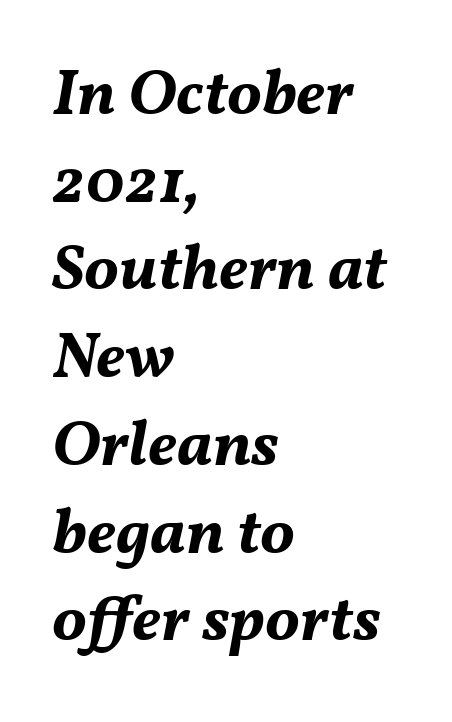
Q: Is the text bold? A: Yes.
Q: Is the text italic (slanted)? A: Yes, it leans right by about 11 degrees.
Q: Is the text underlined? A: No.
Q: How is the paragraph aligned? A: Left-aligned.
Q: Is the spacing between letters normal or unusually wide? A: Normal.
Q: Is the spacing between lines tight, normal or loose? A: Normal.
Q: Width (condensed, normal, or wide)? A: Normal.
Q: Stroke contrast? A: Medium.
Q: x-height? A: Medium.
Q: Monospaced? A: No.
